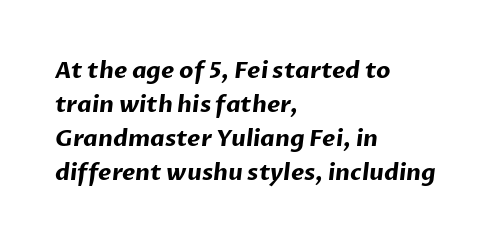
The image shows 23 px bold type; set left-aligned, normal line spacing (1.48x), normal letter spacing, not underlined.
